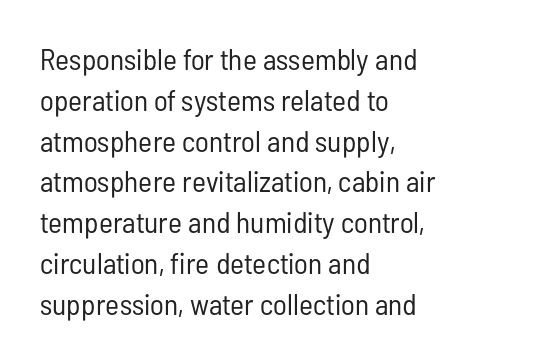
The image shows 30 px regular-weight, condensed sans-serif type, upright; set left-aligned, normal line spacing (1.36x), normal letter spacing, not underlined; low stroke contrast and a medium x-height.
